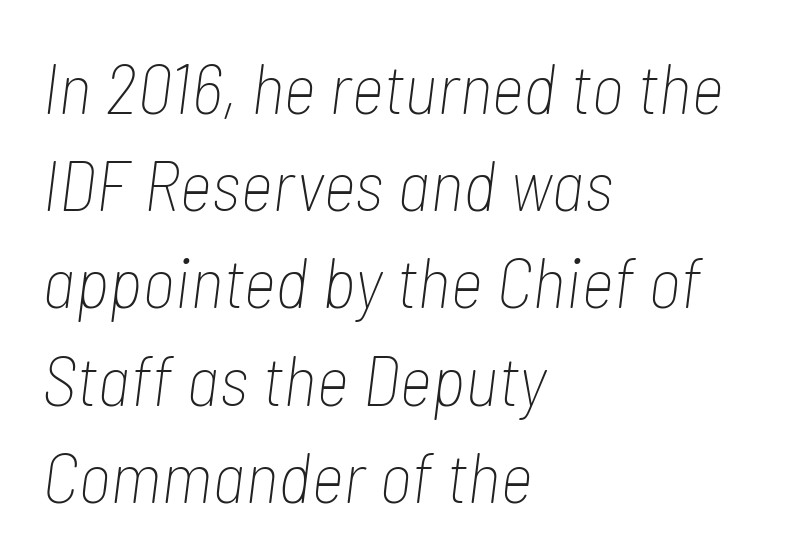
Yep, that's italic — everything's leaning. A classic flush-left, rag-right setting is used for this passage. The face looks like a standard text weight, possibly lighter. Descenders are the only things crossing below the line. These lines are rendered in a variable-pitch font. The block of text has a typical density, with ordinary space between rows.
